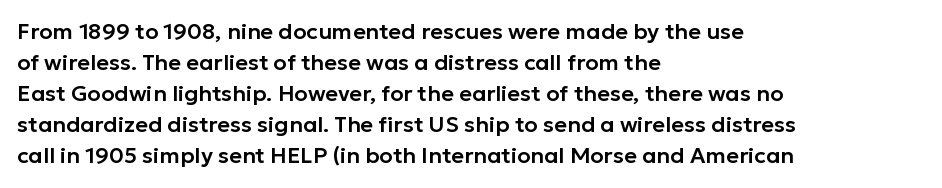
No italicization has been applied; the sample stays upright. The text block is weighted toward the left margin, trailing off unevenly rightward. Each row of text sits above clean, open space. Leading matches the norm, producing a regular column. Nobody touched the tracking dial on this one.
